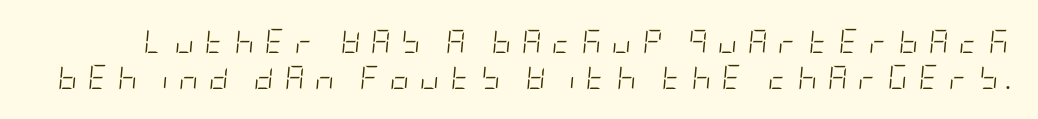
The image shows 24 px text type, italic (leaning right); set normal line spacing (1.51x), unusually wide letter spacing (+0.44 em), not underlined.
